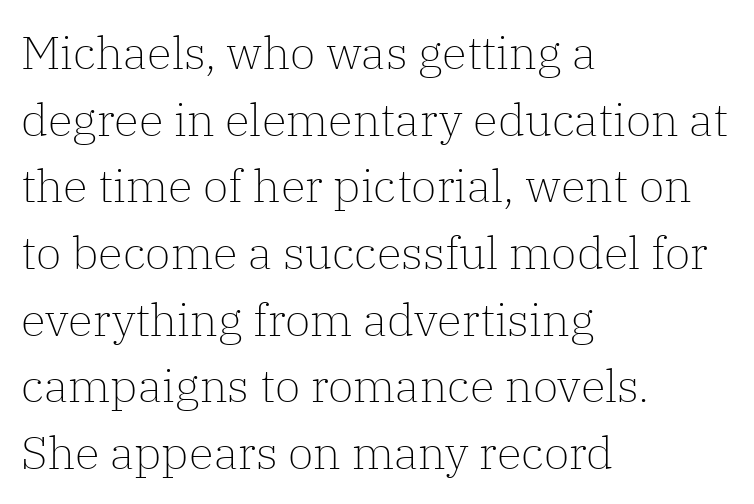
Tracking value appears to be zero — textbook default spacing. A typesetter would call this proportional, since set widths differ per character. Students, observe: this is what conventionally led text looks like. Stem width sits at or under what a default text font uses.
